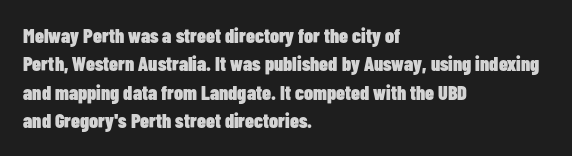
{"italic": "no", "bold": "yes", "underline": "no", "align": "left", "line_spacing": "normal", "line_spacing_ratio": 1.42, "letter_spacing": "normal", "letter_spacing_em": 0.0, "glyph_px": 20}
